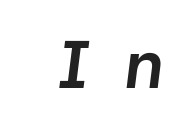
Proportional: the letters do not fall into vertical columns. Italic? Definitely — the glyphs are oblique. Decoration check: the copy has no underline. Firm but not heavy-handed strokes: this text is semibold.
